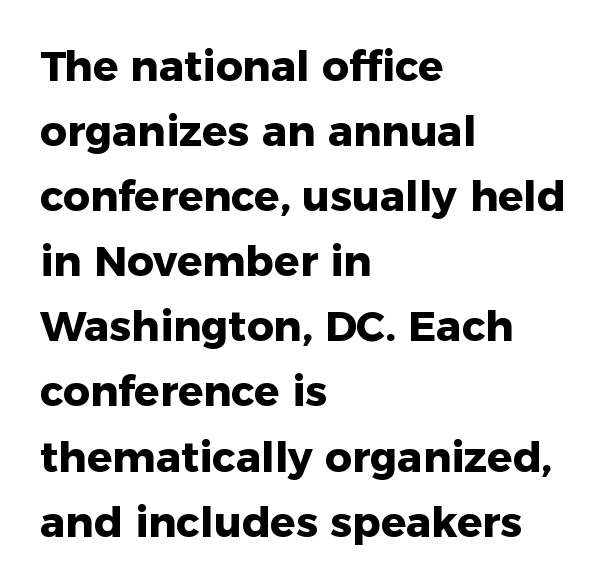
{"serif": "no", "italic": "no", "bold": "yes", "weight": "heavy", "width": "normal", "stroke_contrast": "low", "x_height": "medium", "monospaced": "no", "underline": "no", "align": "left", "line_spacing": "normal", "line_spacing_ratio": 1.55, "letter_spacing": "normal", "letter_spacing_em": 0.0, "glyph_px": 42}
